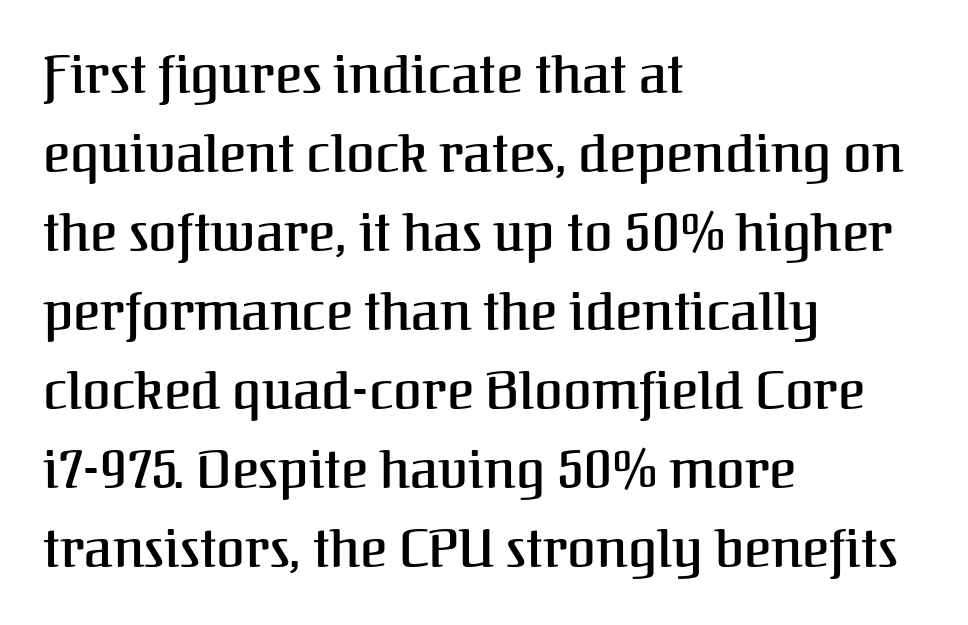
Q: Is the text italic (slanted)? A: No, it is upright.
Q: Is the typeface a serif or a sans-serif typeface? A: Serif.
Q: Is the text underlined? A: No.
Q: How is the paragraph aligned? A: Left-aligned.
Q: Is the spacing between letters normal or unusually wide? A: Normal.
Q: Is the spacing between lines tight, normal or loose? A: Normal.
Q: Width (condensed, normal, or wide)? A: Normal.
Q: Stroke contrast? A: Medium.
Q: x-height? A: Medium.
Q: Monospaced? A: No.
